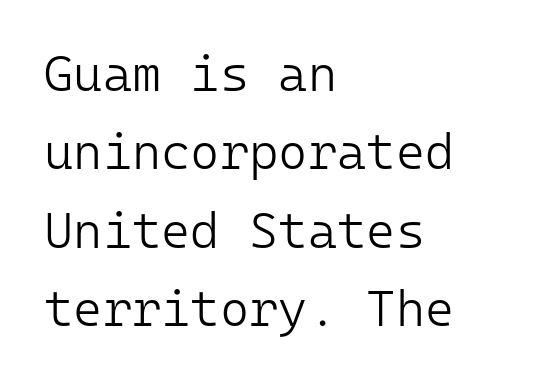
{"serif": "no", "italic": "no", "bold": "no", "weight": "light", "width": "normal", "stroke_contrast": "low", "x_height": "medium", "monospaced": "yes", "underline": "no", "align": "left", "line_spacing": "normal", "line_spacing_ratio": 1.57, "letter_spacing": "normal", "letter_spacing_em": 0.0, "glyph_px": 50}
